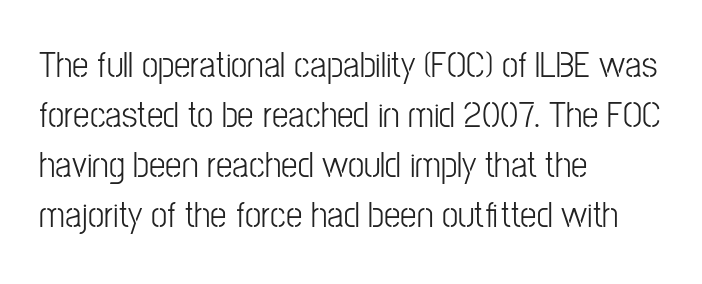
{"serif": "no", "italic": "no", "width": "condensed", "stroke_contrast": "low", "x_height": "medium", "monospaced": "no", "underline": "no", "align": "left", "line_spacing": "normal", "line_spacing_ratio": 1.35, "letter_spacing": "normal", "letter_spacing_em": 0.0, "glyph_px": 37}
